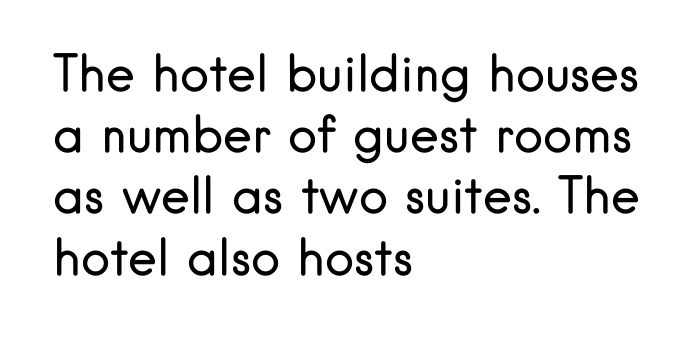
The image shows 49 px regular-weight sans-serif type, upright; set left-aligned, normal line spacing (1.25x), normal letter spacing, not underlined; low stroke contrast and a small x-height.
